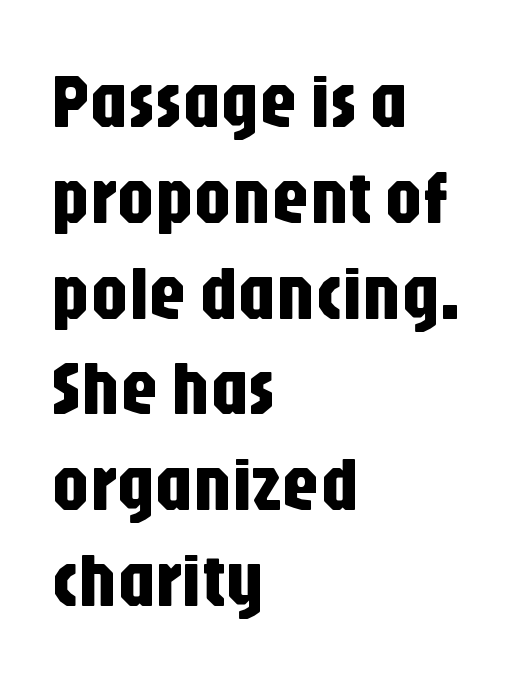
Q: Is the text italic (slanted)? A: No, it is upright.
Q: Is the typeface a serif or a sans-serif typeface? A: Sans-serif.
Q: Is the text underlined? A: No.
Q: How is the paragraph aligned? A: Left-aligned.
Q: Is the spacing between letters normal or unusually wide? A: Normal.
Q: Is the spacing between lines tight, normal or loose? A: Normal.
Q: Width (condensed, normal, or wide)? A: Condensed.
Q: Stroke contrast? A: Low.
Q: x-height? A: Large.
Q: Monospaced? A: No.
